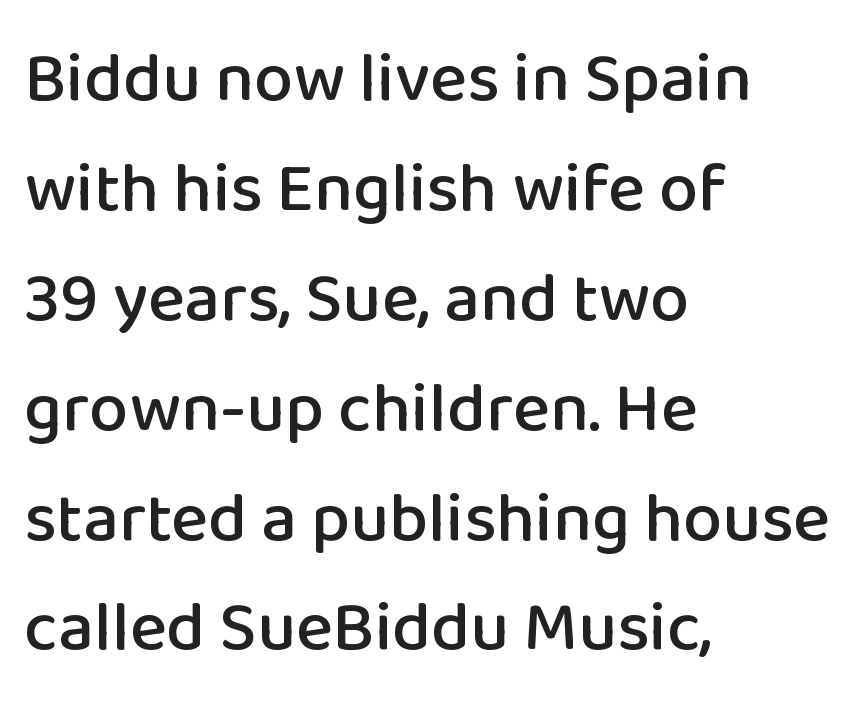
{"serif": "no", "italic": "no", "width": "normal", "stroke_contrast": "low", "x_height": "medium", "monospaced": "no", "underline": "no", "align": "left", "line_spacing": "normal", "line_spacing_ratio": 1.57, "letter_spacing": "normal", "letter_spacing_em": 0.0, "glyph_px": 70}
